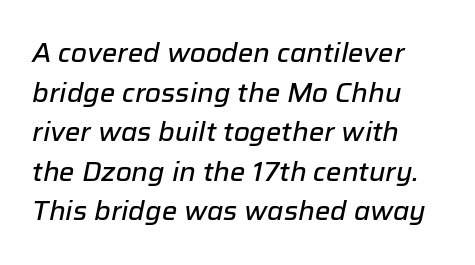
The image shows 26 px text type, italic (leaning right); set left-aligned, normal line spacing (1.52x), normal letter spacing, not underlined.
